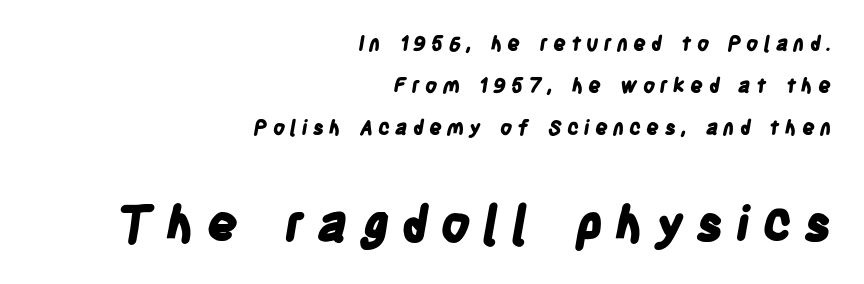
{"serif": "no", "bold": "yes", "weight": "bold", "width": "condensed", "stroke_contrast": "low", "x_height": "large", "monospaced": "no", "underline": "no", "align": "right", "line_spacing": "loose", "line_spacing_ratio": 2.11, "letter_spacing": "wide", "letter_spacing_em": 0.25, "larger_block": "second", "size_ratio": 2.45, "glyph_px": 49}
